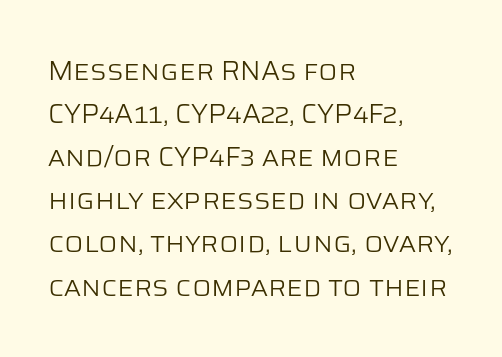
Q: Is the text bold? A: No.
Q: Is the text italic (slanted)? A: No, it is upright.
Q: Is the typeface a serif or a sans-serif typeface? A: Sans-serif.
Q: Is the text underlined? A: No.
Q: How is the paragraph aligned? A: Left-aligned.
Q: Is the spacing between letters normal or unusually wide? A: Normal.
Q: Is the spacing between lines tight, normal or loose? A: Normal.
Q: Width (condensed, normal, or wide)? A: Normal.
Q: Stroke contrast? A: Low.
Q: x-height? A: Large.
Q: Monospaced? A: No.
